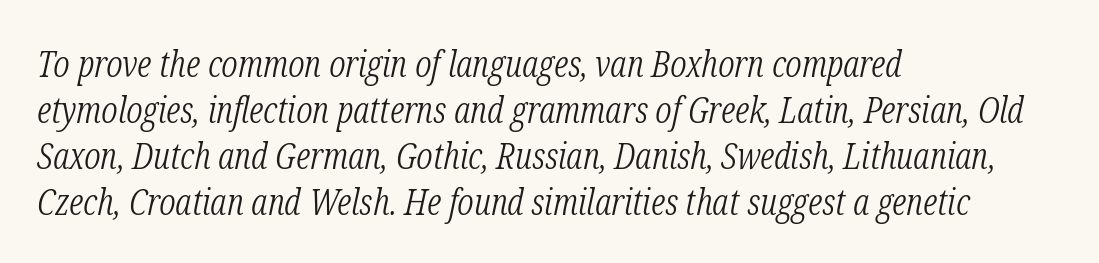
{"serif": "yes", "italic": "yes", "lean": "right", "slant_degrees": 12, "bold": "no", "weight": "light", "width": "condensed", "stroke_contrast": "low", "x_height": "medium", "monospaced": "no", "underline": "no", "align": "left", "line_spacing_ratio": 1.24, "letter_spacing": "normal", "letter_spacing_em": 0.0, "glyph_px": 37}
